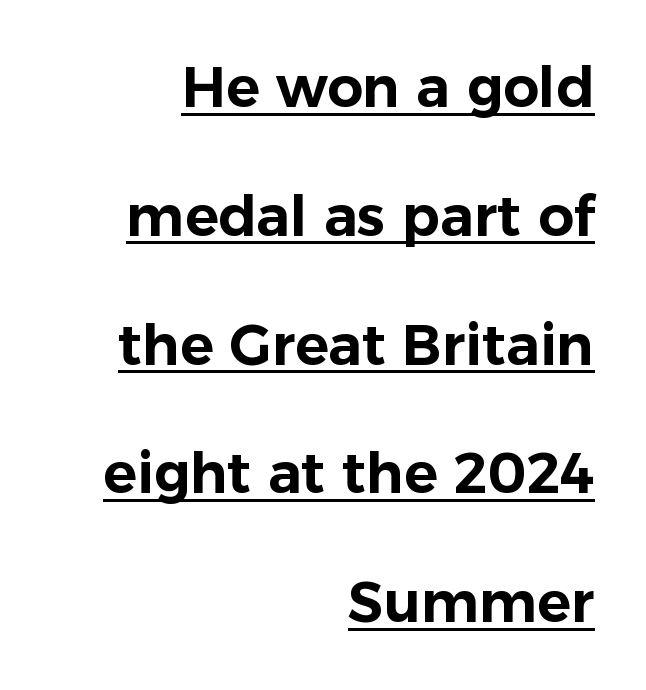
Q: Is the text italic (slanted)? A: No, it is upright.
Q: Is the typeface a serif or a sans-serif typeface? A: Sans-serif.
Q: Is the text underlined? A: Yes.
Q: How is the paragraph aligned? A: Right-aligned.
Q: Is the spacing between letters normal or unusually wide? A: Normal.
Q: Is the spacing between lines tight, normal or loose? A: Loose.
Q: Width (condensed, normal, or wide)? A: Normal.
Q: Stroke contrast? A: Low.
Q: x-height? A: Medium.
Q: Monospaced? A: No.
